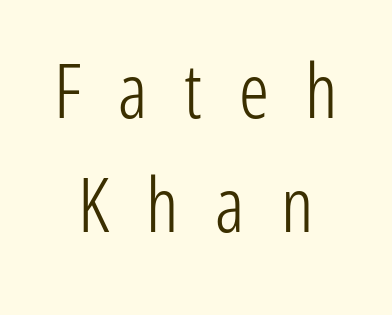
Q: Is the text bold? A: No.
Q: Is the text italic (slanted)? A: No, it is upright.
Q: Is the typeface a serif or a sans-serif typeface? A: Sans-serif.
Q: Is the text underlined? A: No.
Q: How is the paragraph aligned? A: Centered.
Q: Is the spacing between letters normal or unusually wide? A: Unusually wide.
Q: Is the spacing between lines tight, normal or loose? A: Normal.
Q: Width (condensed, normal, or wide)? A: Condensed.
Q: Stroke contrast? A: Low.
Q: x-height? A: Medium.
Q: Monospaced? A: No.
